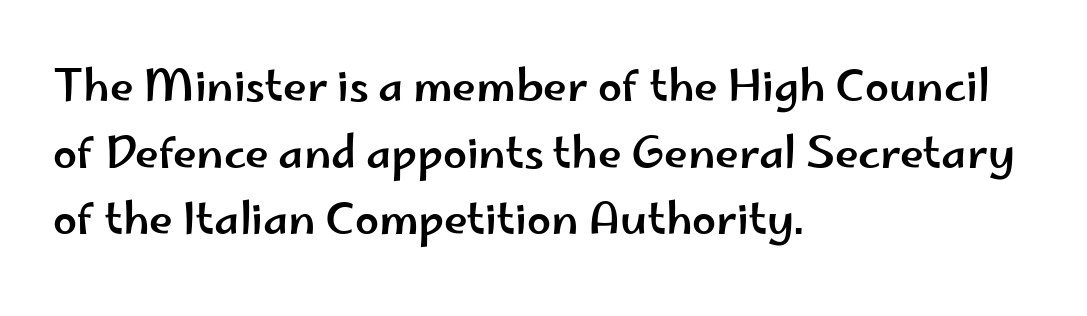
{"serif": "no", "italic": "no", "width": "wide", "stroke_contrast": "low", "x_height": "small", "monospaced": "no", "underline": "no", "align": "left", "line_spacing": "normal", "line_spacing_ratio": 1.55, "letter_spacing": "normal", "letter_spacing_em": 0.0, "glyph_px": 43}
